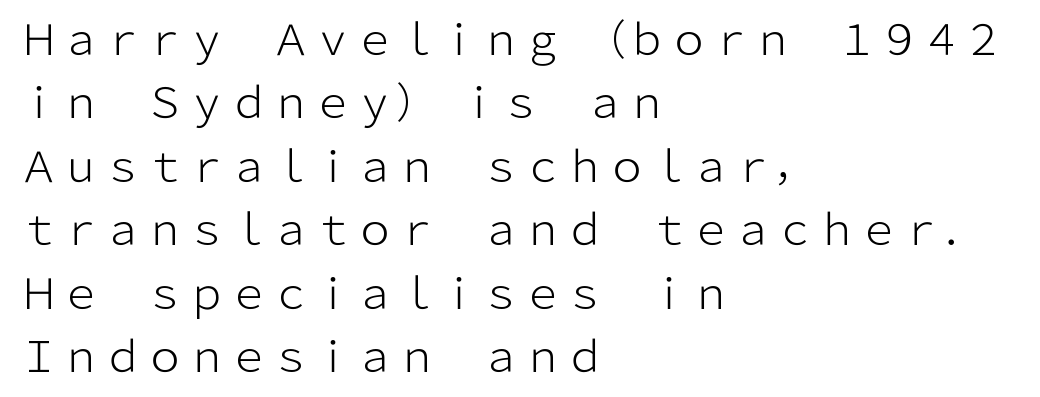
{"serif": "no", "italic": "no", "bold": "no", "weight": "light", "width": "normal", "stroke_contrast": "low", "x_height": "medium", "monospaced": "no", "underline": "no", "align": "left", "line_spacing": "normal", "line_spacing_ratio": 1.51, "letter_spacing": "normal", "letter_spacing_em": 0.0, "glyph_px": 42}
